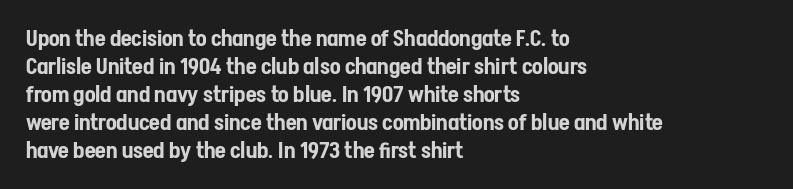
The image shows 22 px text type, upright; set left-aligned, normal line spacing (1.27x), normal letter spacing, not underlined.
